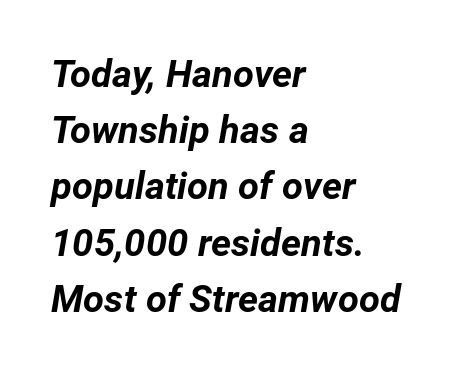
Q: Is the text bold? A: Yes.
Q: Is the text italic (slanted)? A: Yes, it leans right by about 12 degrees.
Q: Is the text underlined? A: No.
Q: How is the paragraph aligned? A: Left-aligned.
Q: Is the spacing between letters normal or unusually wide? A: Normal.
Q: Is the spacing between lines tight, normal or loose? A: Normal.
Q: Width (condensed, normal, or wide)? A: Normal.
Q: Stroke contrast? A: Low.
Q: x-height? A: Medium.
Q: Monospaced? A: No.
